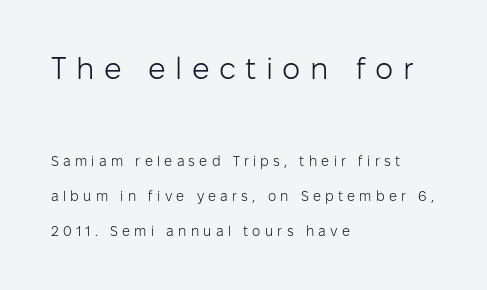
The image shows 31 px light sans-serif type, upright; set left-aligned, loose line spacing (2.49x), unusually wide letter spacing (+0.3 em), not underlined; the first (top) block is 2.21x larger; low stroke contrast and a medium x-height.
